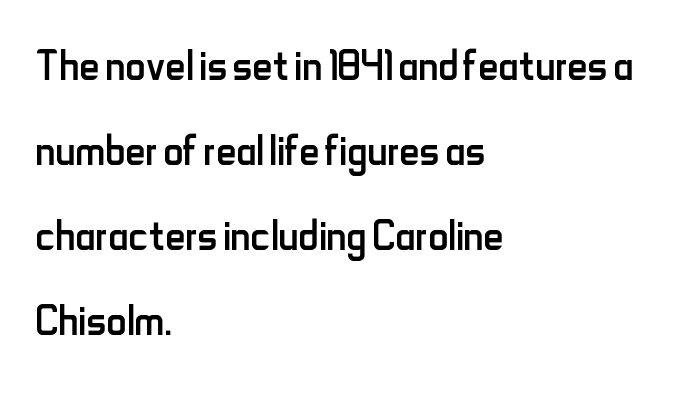
The image shows 56 px regular-weight, condensed sans-serif type, upright; set left-aligned, normal line spacing (1.52x), normal letter spacing, not underlined; low stroke contrast and a small x-height.
